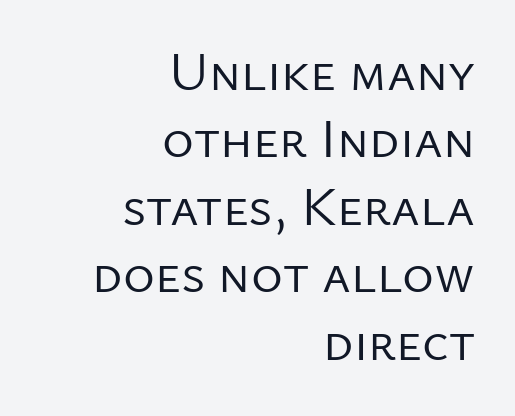
{"serif": "no", "italic": "no", "bold": "no", "weight": "regular", "width": "normal", "stroke_contrast": "low", "x_height": "medium", "monospaced": "no", "underline": "no", "align": "right", "line_spacing": "normal", "line_spacing_ratio": 1.25, "letter_spacing": "normal", "letter_spacing_em": 0.0, "glyph_px": 54}
